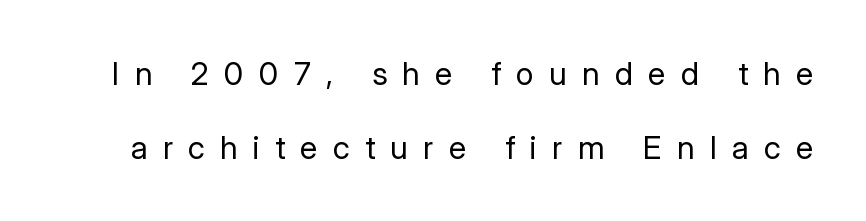
The image shows 32 px regular-weight sans-serif type, upright; set loose line spacing (2.3x), unusually wide letter spacing (+0.48 em), not underlined; low stroke contrast and a medium x-height.
